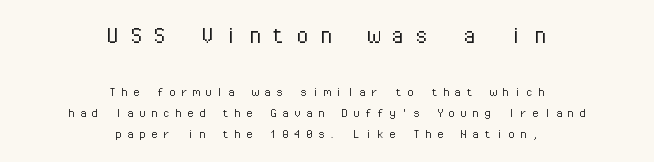
{"serif": "no", "italic": "no", "bold": "no", "weight": "light", "width": "normal", "stroke_contrast": "low", "x_height": "medium", "monospaced": "yes", "underline": "no", "align": "center", "line_spacing": "normal", "line_spacing_ratio": 1.5, "letter_spacing": "wide", "letter_spacing_em": 0.35, "larger_block": "first", "size_ratio": 2.0, "glyph_px": 28}
